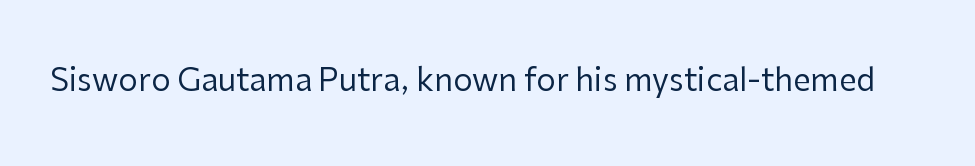
The image shows 31 px regular-weight sans-serif type, upright; set normal letter spacing, not underlined; low stroke contrast and a medium x-height.
